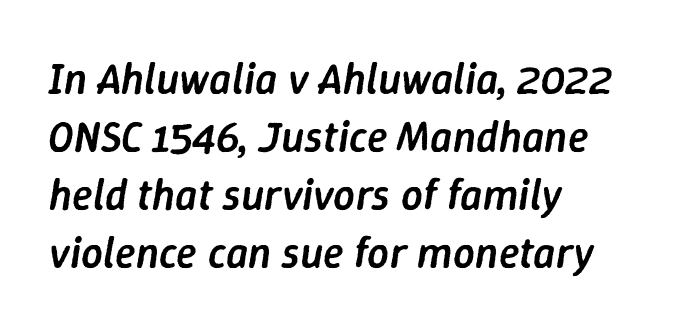
Q: Is the text bold? A: Semi-bold.
Q: Is the text italic (slanted)? A: Yes, it leans right by about 9 degrees.
Q: Is the text underlined? A: No.
Q: How is the paragraph aligned? A: Left-aligned.
Q: Is the spacing between letters normal or unusually wide? A: Normal.
Q: Is the spacing between lines tight, normal or loose? A: Normal.
Q: Width (condensed, normal, or wide)? A: Normal.
Q: Stroke contrast? A: Low.
Q: x-height? A: Medium.
Q: Monospaced? A: No.
